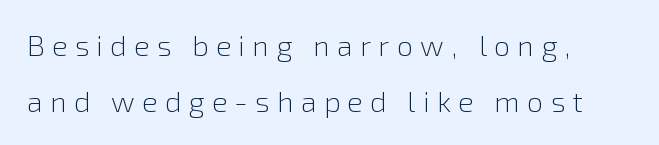
{"serif": "no", "italic": "no", "bold": "no", "weight": "light", "width": "normal", "stroke_contrast": "low", "x_height": "medium", "monospaced": "no", "underline": "no", "align": "left", "line_spacing": "loose", "line_spacing_ratio": 1.93, "letter_spacing": "wide", "letter_spacing_em": 0.25, "glyph_px": 29}
